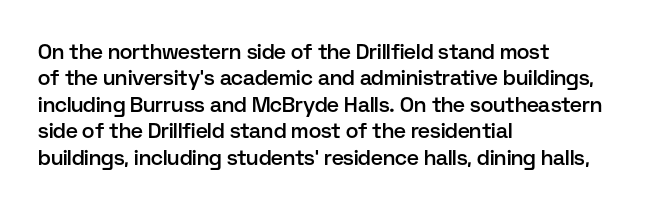
{"italic": "no", "bold": "semi", "underline": "no", "align": "left", "line_spacing": "normal", "line_spacing_ratio": 1.26, "letter_spacing": "normal", "letter_spacing_em": 0.0, "glyph_px": 21}
